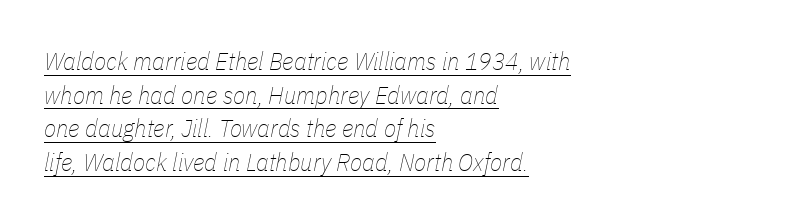
The image shows 25 px text type, italic (leaning right); set left-aligned, normal line spacing (1.35x), normal letter spacing, underlined.
